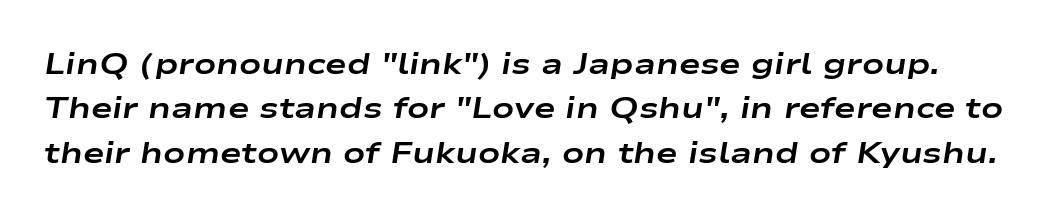
The image shows 29 px bold, wide type, italic (leaning right); set normal line spacing (1.53x), normal letter spacing, not underlined; low stroke contrast and a medium x-height.
